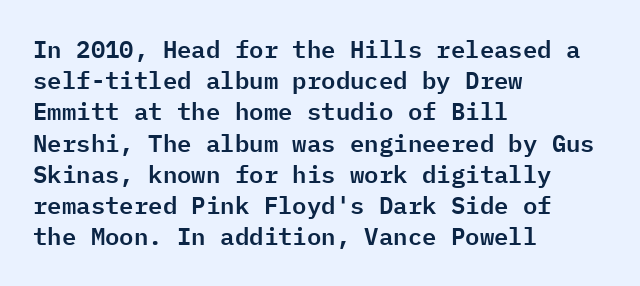
Q: Is the text italic (slanted)? A: No, it is upright.
Q: Is the text underlined? A: No.
Q: How is the paragraph aligned? A: Left-aligned.
Q: Is the spacing between letters normal or unusually wide? A: Normal.
Q: Is the spacing between lines tight, normal or loose? A: Normal.
